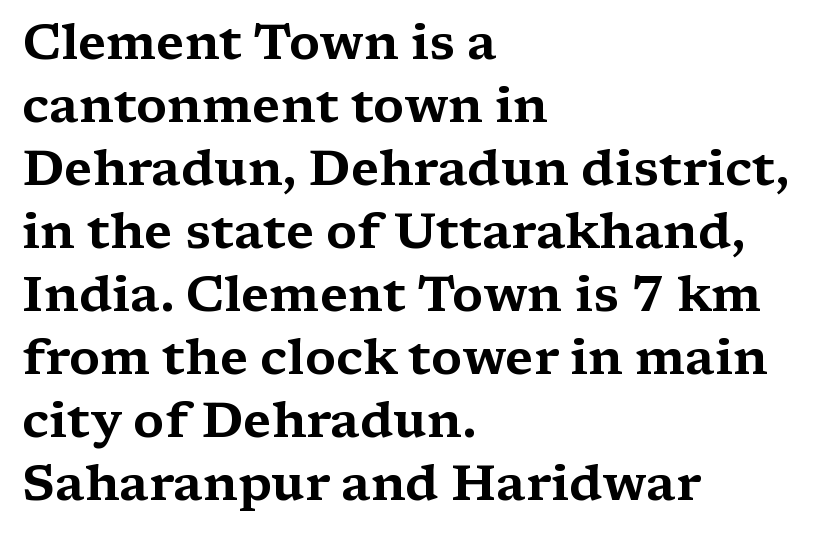
You can tell it's not italic because the verticals are truly vertical. There is no visible air inserted between adjacent glyphs. If you drew a ruler down the left edge, every line would touch it. This sample keeps an unexceptional amount of space between lines. A serif font was chosen for this passage.
